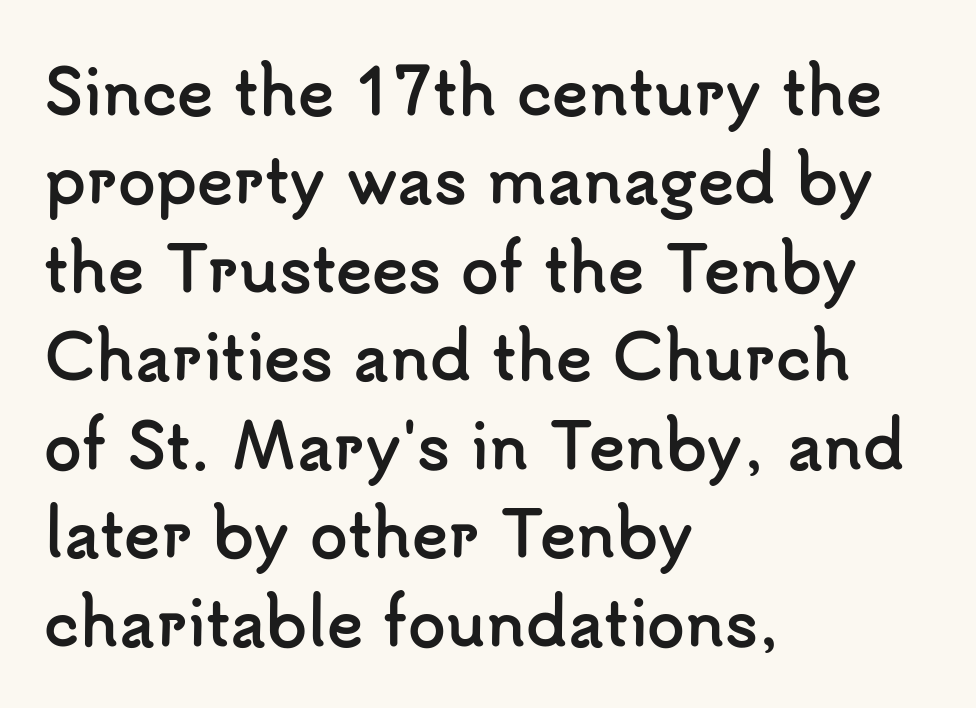
Q: Is the text bold? A: Yes.
Q: Is the text italic (slanted)? A: No, it is upright.
Q: Is the typeface a serif or a sans-serif typeface? A: Sans-serif.
Q: Is the text underlined? A: No.
Q: How is the paragraph aligned? A: Left-aligned.
Q: Is the spacing between letters normal or unusually wide? A: Normal.
Q: Is the spacing between lines tight, normal or loose? A: Normal.
Q: Width (condensed, normal, or wide)? A: Normal.
Q: Stroke contrast? A: Low.
Q: x-height? A: Small.
Q: Monospaced? A: No.
